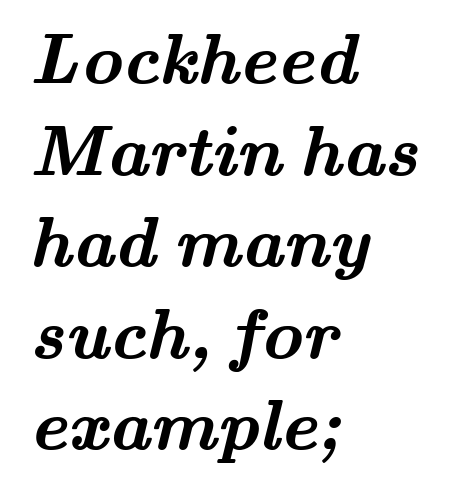
The lines in this sample share a left origin and differ only in where they stop. Heavy, bold letterforms. Quick note: underline off. In terms of letterform style, serifs are clearly present. Do the characters align in a grid? No, the font is proportional. Leading: standard.
